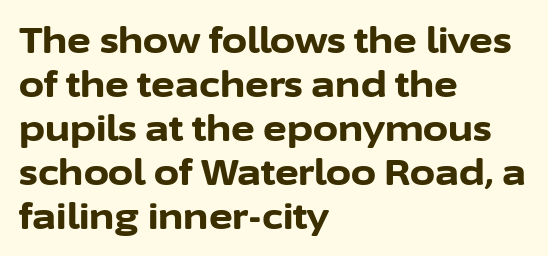
Every letter is thick-stroked: bold, no question. Visually the block forms a straight wall on the left and a jagged coastline on the right. Posture: vertical. The passage shown is typed in a proportional face where columns would drift. Look at the tracking — it's just the regular setting, nothing added.
